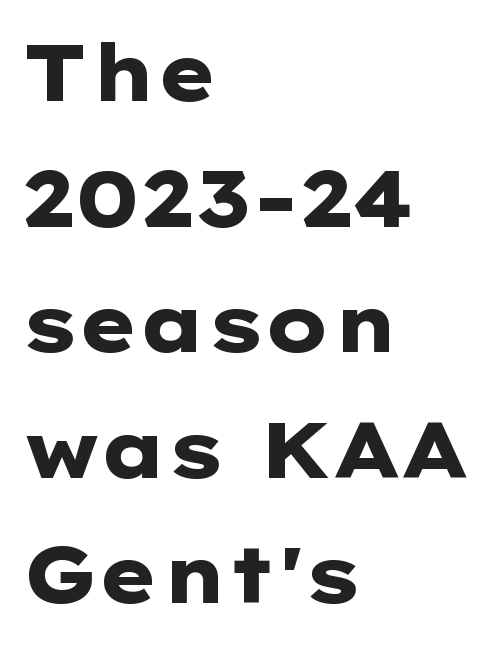
Q: Is the text bold? A: Yes.
Q: Is the text italic (slanted)? A: No, it is upright.
Q: Is the typeface a serif or a sans-serif typeface? A: Sans-serif.
Q: Is the text underlined? A: No.
Q: How is the paragraph aligned? A: Left-aligned.
Q: Is the spacing between letters normal or unusually wide? A: Normal.
Q: Is the spacing between lines tight, normal or loose? A: Normal.
Q: Width (condensed, normal, or wide)? A: Wide.
Q: Stroke contrast? A: Low.
Q: x-height? A: Medium.
Q: Monospaced? A: No.
